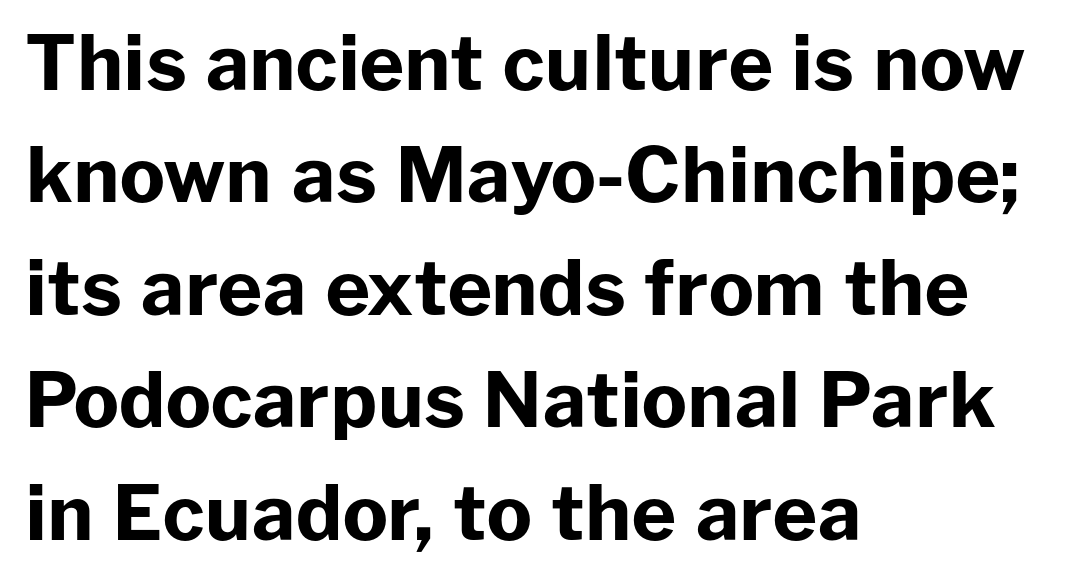
The image shows 76 px bold sans-serif type, upright; set left-aligned, normal line spacing (1.48x), normal letter spacing, not underlined; low stroke contrast and a medium x-height.
